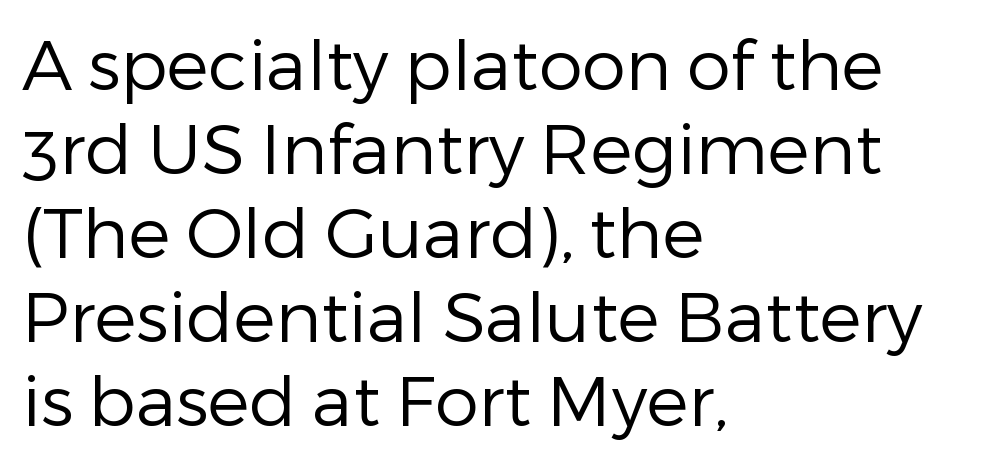
Q: Is the text bold? A: No.
Q: Is the text italic (slanted)? A: No, it is upright.
Q: Is the typeface a serif or a sans-serif typeface? A: Sans-serif.
Q: Is the text underlined? A: No.
Q: How is the paragraph aligned? A: Left-aligned.
Q: Is the spacing between letters normal or unusually wide? A: Normal.
Q: Width (condensed, normal, or wide)? A: Normal.
Q: Stroke contrast? A: Low.
Q: x-height? A: Medium.
Q: Monospaced? A: No.
